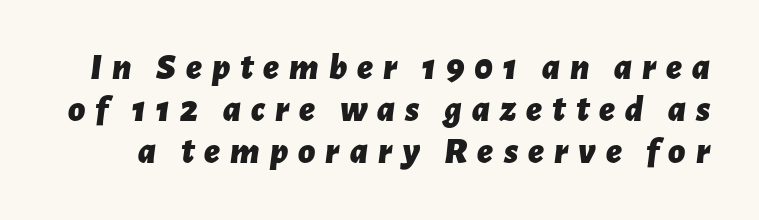
Q: Is the text bold? A: Yes.
Q: Is the text italic (slanted)? A: Yes, it leans right by about 7 degrees.
Q: Is the text underlined? A: No.
Q: Is the spacing between letters normal or unusually wide? A: Unusually wide.
Q: Is the spacing between lines tight, normal or loose? A: Tight.
Q: Width (condensed, normal, or wide)? A: Normal.
Q: Stroke contrast? A: Low.
Q: x-height? A: Medium.
Q: Monospaced? A: No.
